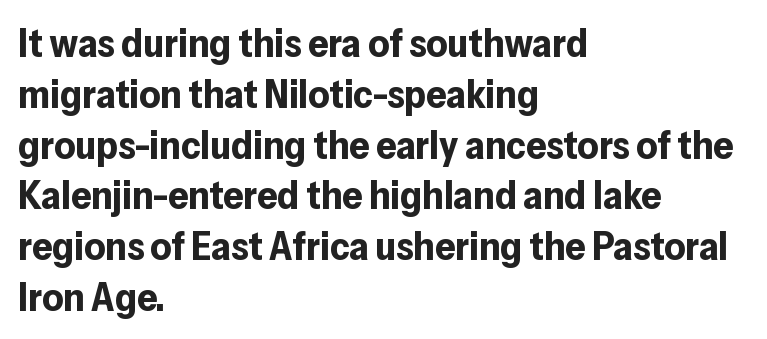
Honestly, the letter spacing is just normal — you wouldn't notice it. Unmarked baselines from the first word to the last. Horizontal bands of white between lines are of average thickness. The face used here has the dense, thick strokes of a bold. The specimen reads as upright at a glance.
